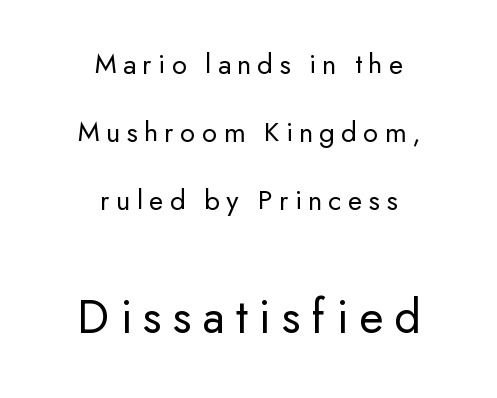
Q: Is the text bold? A: No.
Q: Is the text italic (slanted)? A: No, it is upright.
Q: Is the typeface a serif or a sans-serif typeface? A: Sans-serif.
Q: Is the text underlined? A: No.
Q: How is the paragraph aligned? A: Centered.
Q: Is the spacing between letters normal or unusually wide? A: Unusually wide.
Q: Is the spacing between lines tight, normal or loose? A: Loose.
Q: Which block of text is set in a larger size, the first (top) or the second (bottom)? A: The second (bottom) one.
Q: Width (condensed, normal, or wide)? A: Normal.
Q: Stroke contrast? A: Low.
Q: x-height? A: Small.
Q: Monospaced? A: No.
